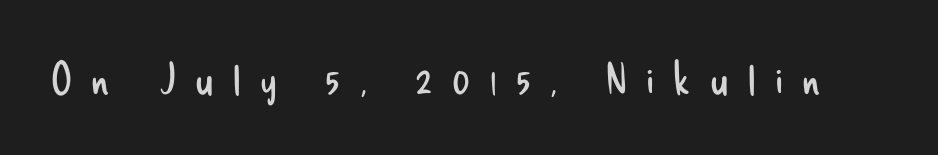
{"serif": "no", "italic": "no", "bold": "no", "weight": "regular", "width": "condensed", "stroke_contrast": "low", "x_height": "small", "monospaced": "no", "underline": "no", "letter_spacing": "wide", "letter_spacing_em": 0.44, "glyph_px": 44}
